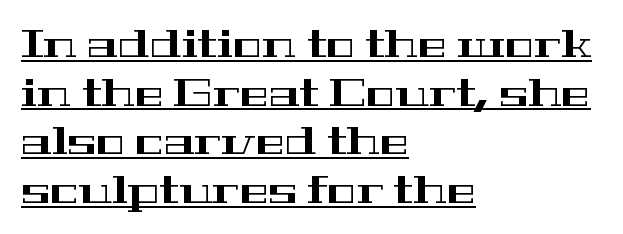
The type sits square on the baseline with zero lean. Glance below the letters and you will spot a drawn line. Spacing verdict: proportional, widths tailored to each character. In CSS terms this would be text-align: left. Yep, those are serifs on the letters.
